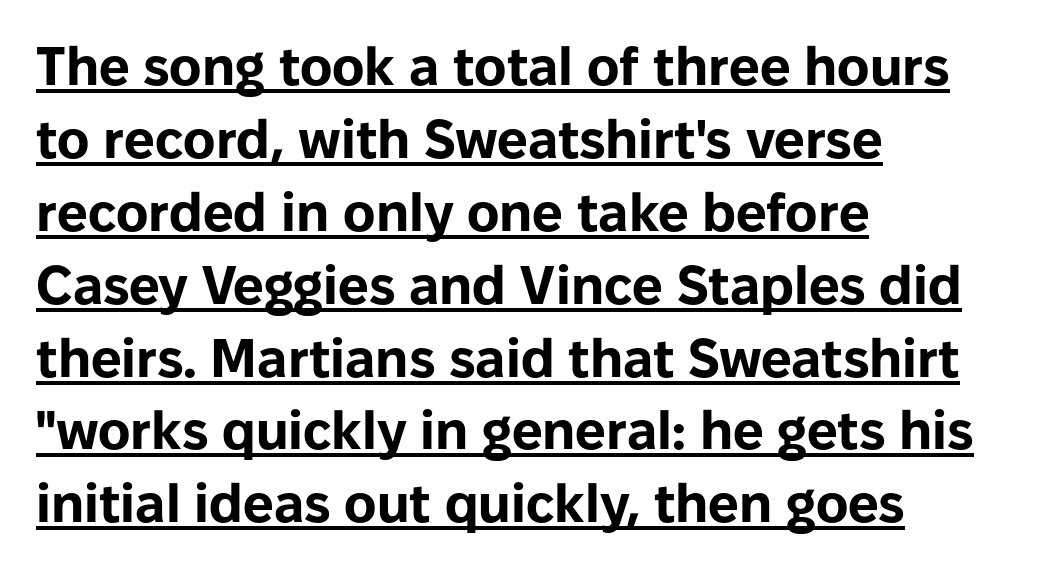
The image shows 54 px bold sans-serif type, upright; set left-aligned, normal line spacing (1.35x), normal letter spacing, underlined; low stroke contrast and a medium x-height.
